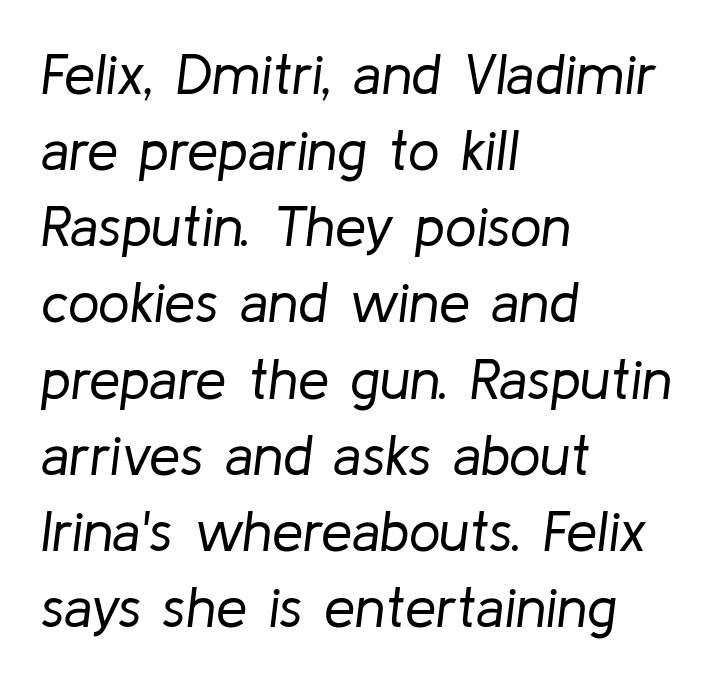
Character widths vary here, with narrow letters taking less room than wide ones. The tracking reads as untouched default to a designer's eye. The lines in this sample share a left origin and differ only in where they stop. The gap between lines stays unmarked.
